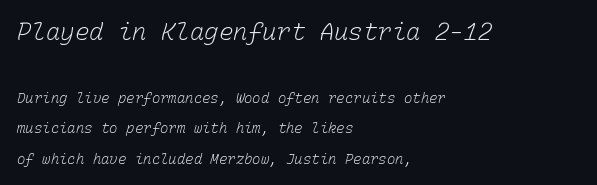
Q: Is the text bold? A: No.
Q: Is the text underlined? A: No.
Q: How is the paragraph aligned? A: Left-aligned.
Q: Is the spacing between letters normal or unusually wide? A: Normal.
Q: Is the spacing between lines tight, normal or loose? A: Loose.
Q: Which block of text is set in a larger size, the first (top) or the second (bottom)? A: The first (top) one.
